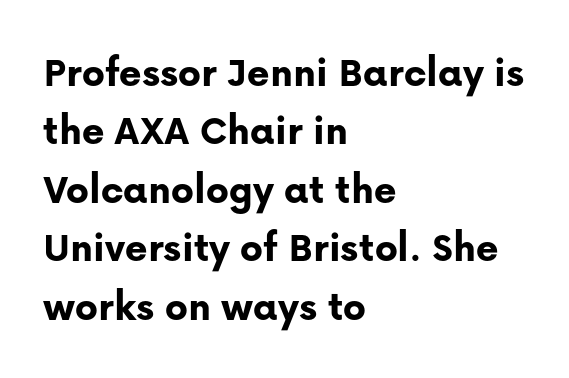
Q: Is the text bold? A: Yes.
Q: Is the text italic (slanted)? A: No, it is upright.
Q: Is the typeface a serif or a sans-serif typeface? A: Sans-serif.
Q: Is the text underlined? A: No.
Q: How is the paragraph aligned? A: Left-aligned.
Q: Is the spacing between letters normal or unusually wide? A: Normal.
Q: Is the spacing between lines tight, normal or loose? A: Normal.
Q: Width (condensed, normal, or wide)? A: Normal.
Q: Stroke contrast? A: Low.
Q: x-height? A: Medium.
Q: Monospaced? A: No.
